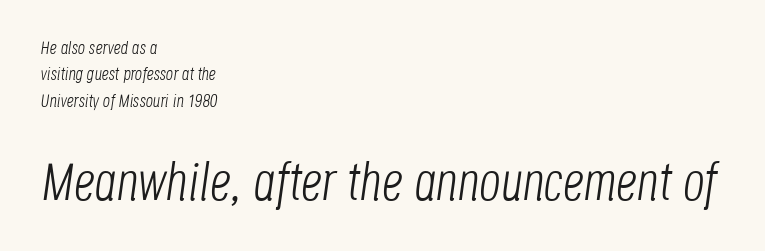
Q: Is the text bold? A: No.
Q: Is the text italic (slanted)? A: Yes, it leans right by about 8 degrees.
Q: Is the text underlined? A: No.
Q: How is the paragraph aligned? A: Left-aligned.
Q: Is the spacing between letters normal or unusually wide? A: Normal.
Q: Is the spacing between lines tight, normal or loose? A: Normal.
Q: Which block of text is set in a larger size, the first (top) or the second (bottom)? A: The second (bottom) one.
Q: Width (condensed, normal, or wide)? A: Condensed.
Q: Stroke contrast? A: Low.
Q: x-height? A: Large.
Q: Monospaced? A: No.
